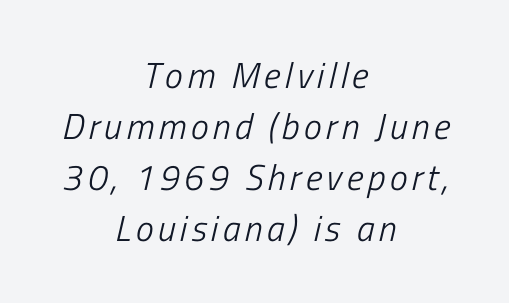
Q: Is the text bold? A: No.
Q: Is the text italic (slanted)? A: Yes, it leans right by about 13 degrees.
Q: Is the text underlined? A: No.
Q: How is the paragraph aligned? A: Centered.
Q: Is the spacing between lines tight, normal or loose? A: Normal.
Q: Width (condensed, normal, or wide)? A: Condensed.
Q: Stroke contrast? A: Low.
Q: x-height? A: Medium.
Q: Monospaced? A: No.
